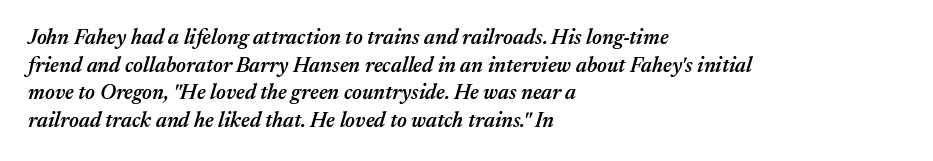
The image shows 21 px text type, italic (leaning right); set left-aligned, normal line spacing (1.31x), normal letter spacing, not underlined.
